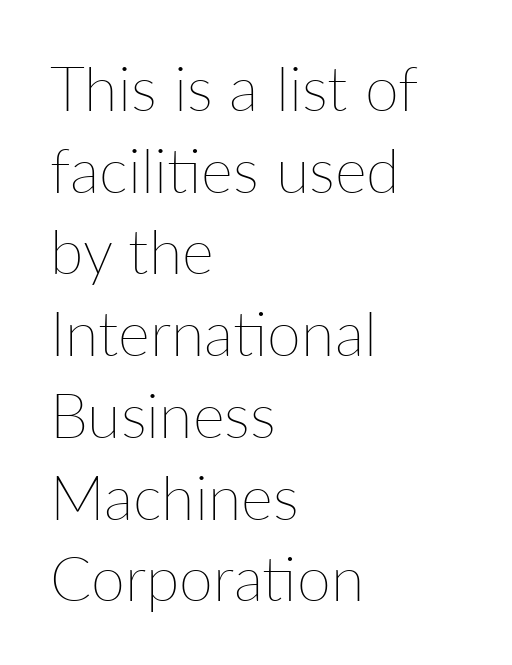
{"italic": "no", "bold": "no", "weight": "thin", "width": "normal", "stroke_contrast": "low", "x_height": "medium", "monospaced": "no", "underline": "no", "align": "left", "line_spacing": "normal", "line_spacing_ratio": 1.34, "letter_spacing": "normal", "letter_spacing_em": 0.0, "glyph_px": 61}
